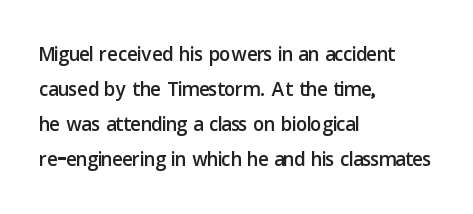
The image shows 28 px sans-serif type, upright; set left-aligned, normal line spacing (1.25x), normal letter spacing, not underlined; low stroke contrast and a medium x-height.
